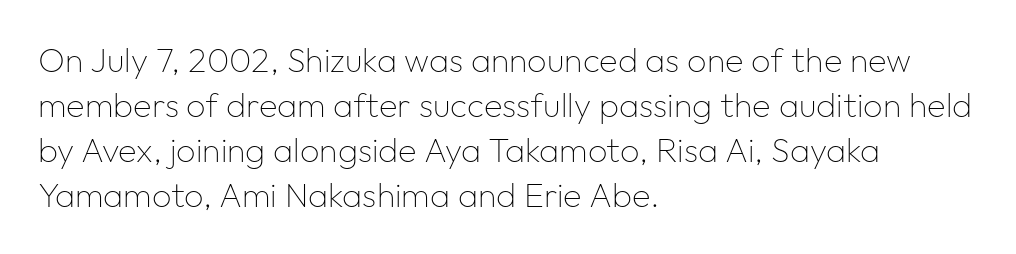
Style check: upright. Summary of vertical rhythm: regular, with standard interline spacing. Visually the block forms a straight wall on the left and a jagged coastline on the right. Spacing verdict: proportional, widths tailored to each character. Nothing sits at the stroke ends, so this counts as sans-serif.
